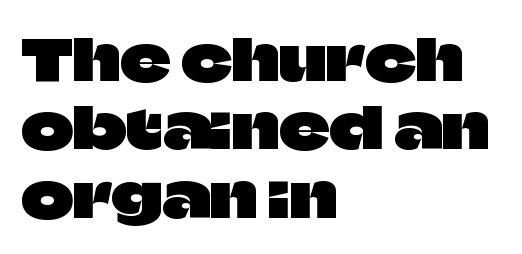
Posture: vertical. Check where the strokes stop: nothing finishes them off — pure sans. Each letter keeps its own natural width here, so spacing adapts to shape. The foot of each line stays bare and open. These lines are set flush left with a ragged right edge.
